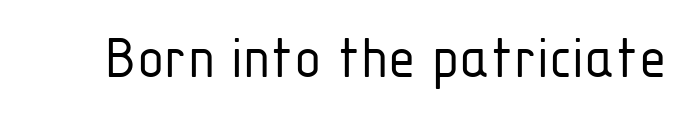
{"serif": "no", "italic": "no", "bold": "no", "weight": "light", "width": "condensed", "stroke_contrast": "low", "x_height": "medium", "monospaced": "no", "underline": "no", "letter_spacing": "normal", "letter_spacing_em": 0.0, "glyph_px": 63}
